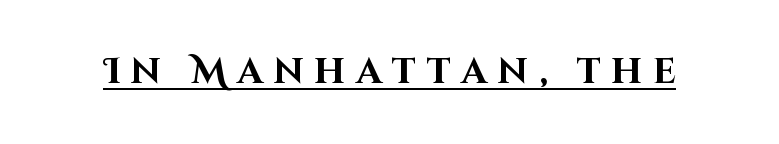
The image shows 36 px bold sans-serif type, upright; set unusually wide letter spacing (+0.29 em), underlined; high stroke contrast and a large x-height.
